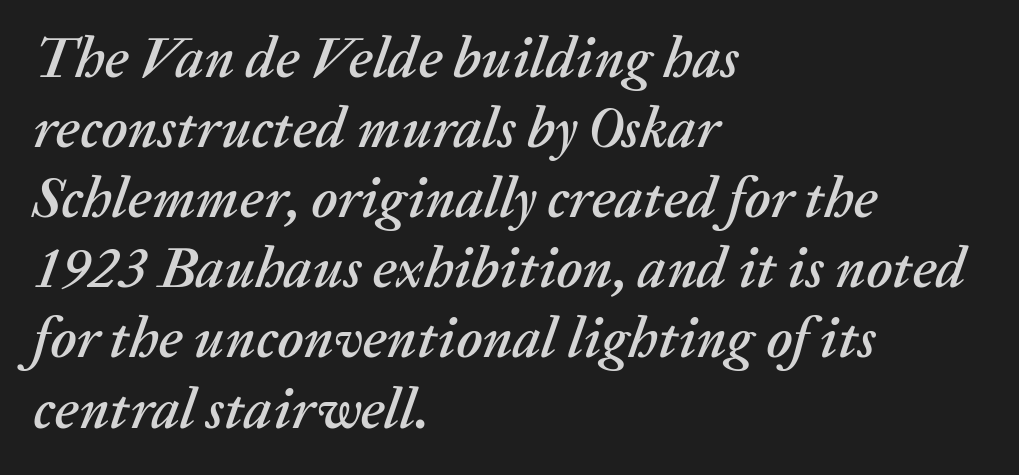
Q: Is the text italic (slanted)? A: Yes, it leans right by about 20 degrees.
Q: Is the text underlined? A: No.
Q: How is the paragraph aligned? A: Left-aligned.
Q: Is the spacing between letters normal or unusually wide? A: Normal.
Q: Width (condensed, normal, or wide)? A: Normal.
Q: Stroke contrast? A: Medium.
Q: x-height? A: Medium.
Q: Monospaced? A: No.
